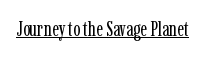
The image shows 21 px text type, upright; set normal letter spacing, underlined.
